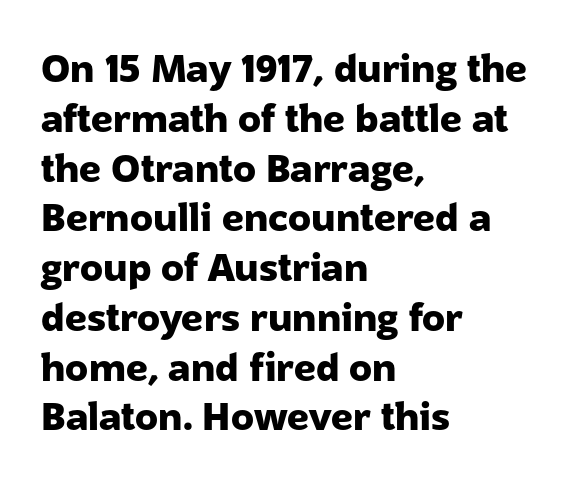
{"serif": "no", "italic": "no", "bold": "yes", "weight": "heavy", "width": "normal", "stroke_contrast": "low", "x_height": "medium", "monospaced": "no", "underline": "no", "align": "left", "line_spacing": "normal", "line_spacing_ratio": 1.31, "letter_spacing": "normal", "letter_spacing_em": 0.0, "glyph_px": 38}
